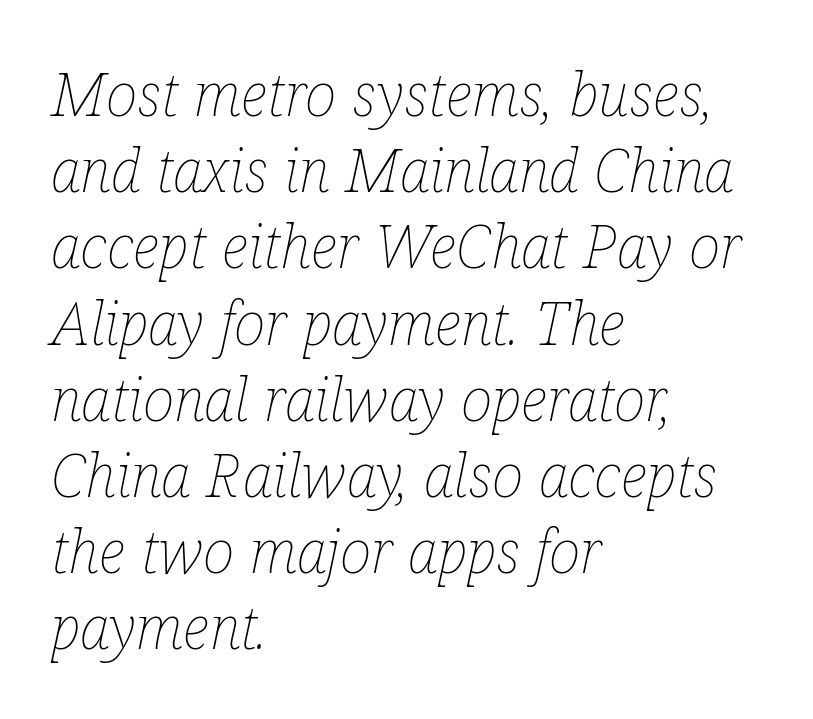
Q: Is the text bold? A: No.
Q: Is the text italic (slanted)? A: Yes, it leans right by about 12 degrees.
Q: Is the text underlined? A: No.
Q: How is the paragraph aligned? A: Left-aligned.
Q: Is the spacing between letters normal or unusually wide? A: Normal.
Q: Is the spacing between lines tight, normal or loose? A: Normal.
Q: Width (condensed, normal, or wide)? A: Condensed.
Q: Stroke contrast? A: Low.
Q: x-height? A: Medium.
Q: Monospaced? A: No.
